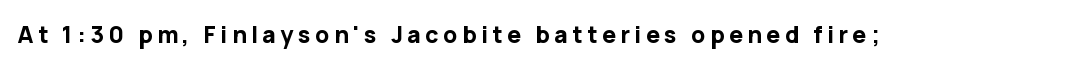
Honestly, there is no underline to notice here at all. Between one letter and the next there's a generous, obvious gap. Italic? Not at all — the glyphs are vertical. Strokes here are thick enough to call this a true bold.
